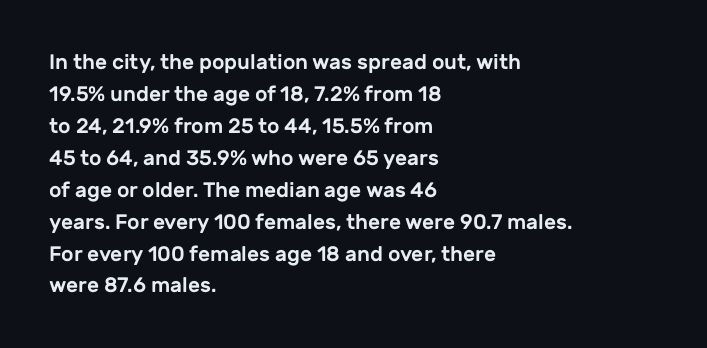
Spacing between characters is what you'd get straight out of the box. This sample is left-justified, so line endings fall wherever the words run out. Has an underline been added? It has not. Evenly set lines give the paragraph a standard silhouette. You can tell it's not italic because the verticals are truly vertical.
